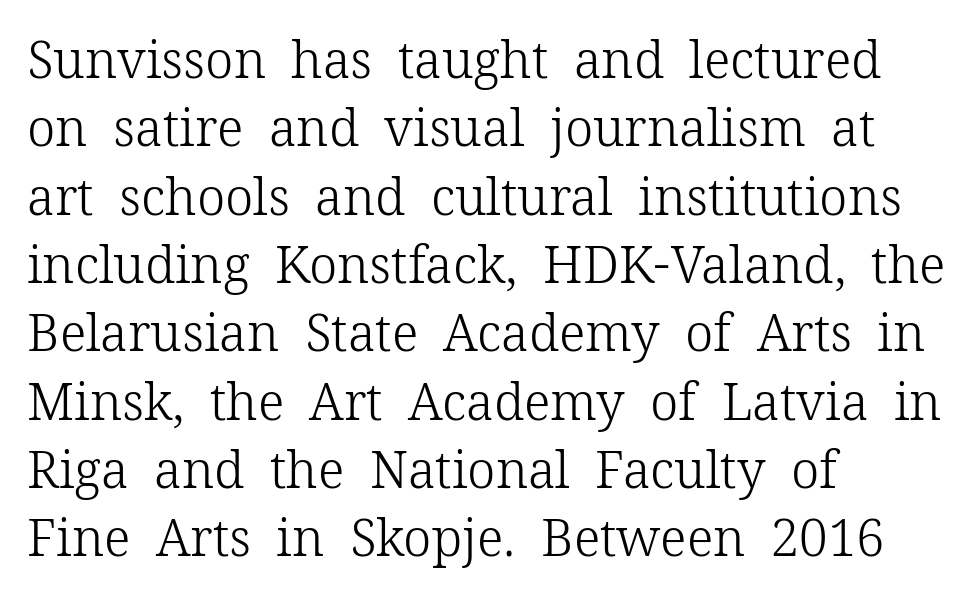
{"serif": "yes", "italic": "no", "bold": "no", "weight": "light", "width": "normal", "stroke_contrast": "low", "x_height": "medium", "monospaced": "no", "underline": "no", "align": "left", "line_spacing": "normal", "line_spacing_ratio": 1.34, "letter_spacing": "normal", "letter_spacing_em": 0.0, "glyph_px": 51}
